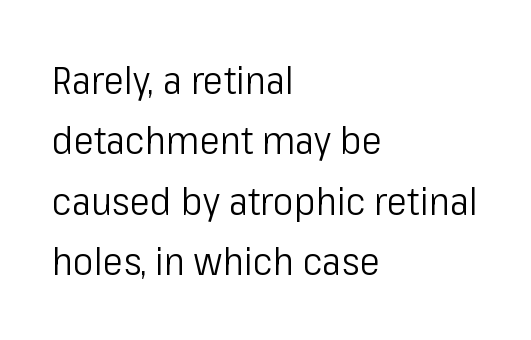
The image shows 39 px light, condensed sans-serif type, upright; set left-aligned, normal line spacing (1.55x), normal letter spacing, not underlined; low stroke contrast and a medium x-height.
